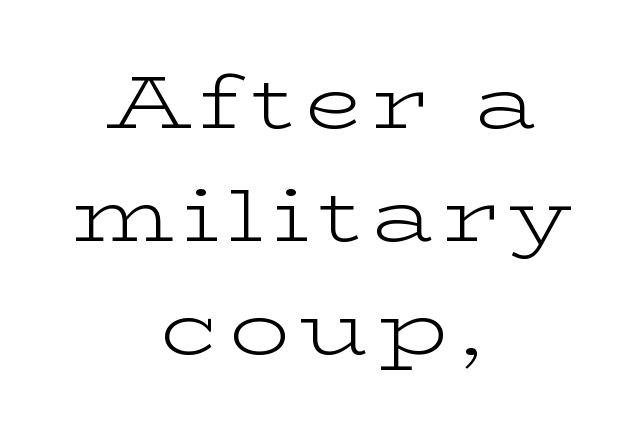
A roman cut, with each character standing at attention. Bare-footed words on every line. The line-height multiplier appears to be the usual default. The typesetting does not lean heavy: it is not bold. This is serif lettering, the kind often seen in printed books. Varying glyph widths throughout — classic text-font behaviour.
